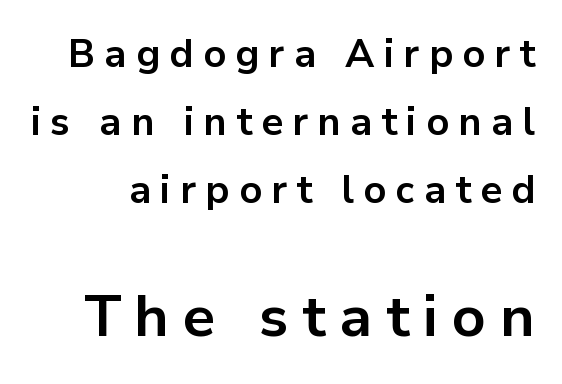
Q: Is the text bold? A: Yes.
Q: Is the text italic (slanted)? A: No, it is upright.
Q: Is the typeface a serif or a sans-serif typeface? A: Sans-serif.
Q: Is the text underlined? A: No.
Q: Is the spacing between letters normal or unusually wide? A: Unusually wide.
Q: Which block of text is set in a larger size, the first (top) or the second (bottom)? A: The second (bottom) one.
Q: Width (condensed, normal, or wide)? A: Normal.
Q: Stroke contrast? A: Low.
Q: x-height? A: Medium.
Q: Monospaced? A: No.
